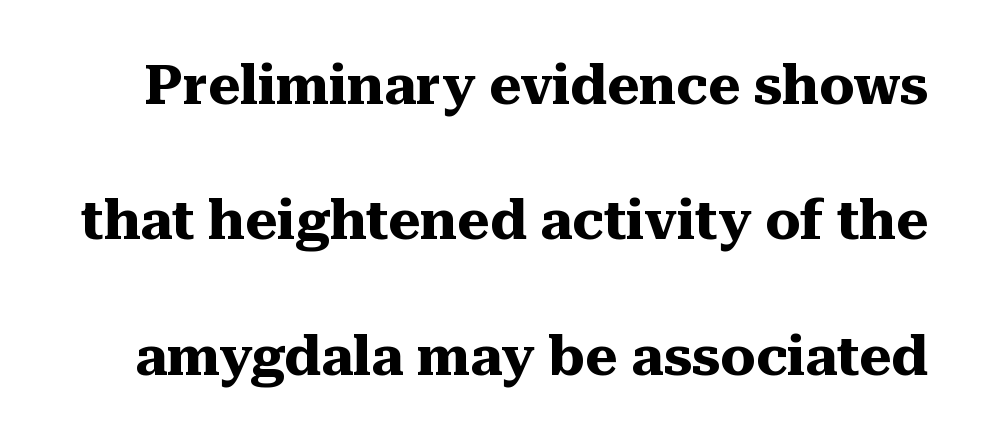
The image shows 55 px heavy serif type, upright; set loose line spacing (2.46x), normal letter spacing, not underlined; medium stroke contrast and a medium x-height.
